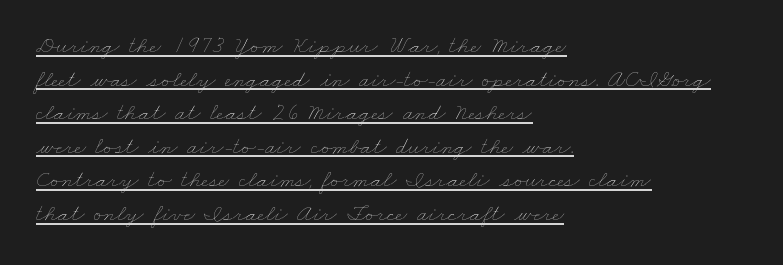
Q: Is the text bold? A: No.
Q: Is the text underlined? A: Yes.
Q: How is the paragraph aligned? A: Left-aligned.
Q: Is the spacing between letters normal or unusually wide? A: Normal.
Q: Is the spacing between lines tight, normal or loose? A: Normal.
